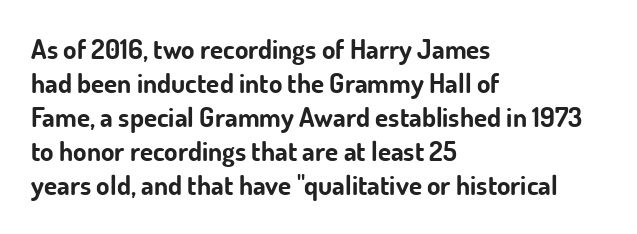
Q: Is the text bold? A: Yes.
Q: Is the text italic (slanted)? A: No, it is upright.
Q: Is the text underlined? A: No.
Q: How is the paragraph aligned? A: Left-aligned.
Q: Is the spacing between letters normal or unusually wide? A: Normal.
Q: Is the spacing between lines tight, normal or loose? A: Normal.
